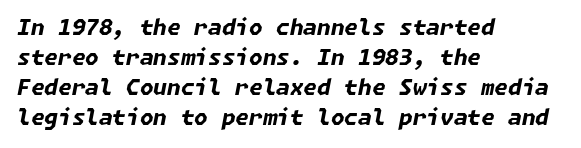
The image shows 22 px bold type, italic (leaning right); set left-aligned, normal line spacing (1.37x), normal letter spacing, not underlined.
